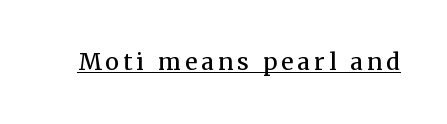
Each glyph is drawn with semibold strokes, heavier than normal yet not fully bold. The font's upright variant was chosen for this text. A typographer would call this underscored text.
